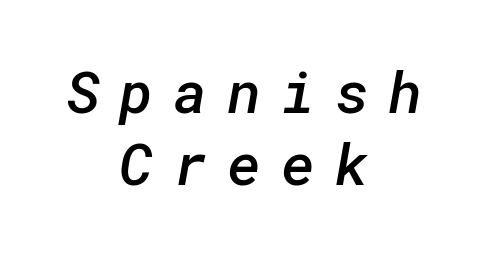
Q: Is the text bold? A: Semi-bold.
Q: Is the typeface a serif or a sans-serif typeface? A: Sans-serif.
Q: Is the text underlined? A: No.
Q: How is the paragraph aligned? A: Centered.
Q: Is the spacing between letters normal or unusually wide? A: Unusually wide.
Q: Is the spacing between lines tight, normal or loose? A: Normal.
Q: Width (condensed, normal, or wide)? A: Normal.
Q: Stroke contrast? A: Low.
Q: x-height? A: Medium.
